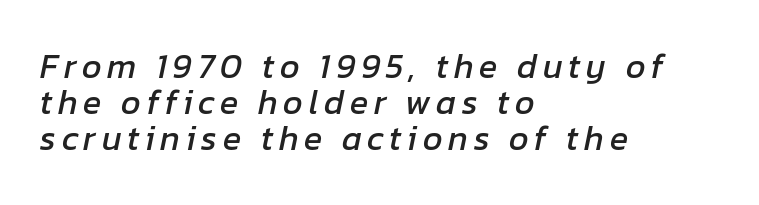
Q: Is the text italic (slanted)? A: Yes, it leans right by about 12 degrees.
Q: Is the text underlined? A: No.
Q: How is the paragraph aligned? A: Left-aligned.
Q: Is the spacing between lines tight, normal or loose? A: Tight.
Q: Width (condensed, normal, or wide)? A: Normal.
Q: Stroke contrast? A: Low.
Q: x-height? A: Medium.
Q: Monospaced? A: No.
